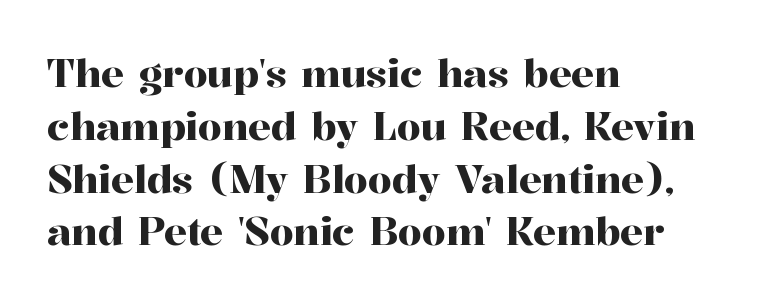
The image shows 38 px serif type, upright; set left-aligned, normal line spacing (1.39x), normal letter spacing, not underlined; high stroke contrast and a medium x-height.
